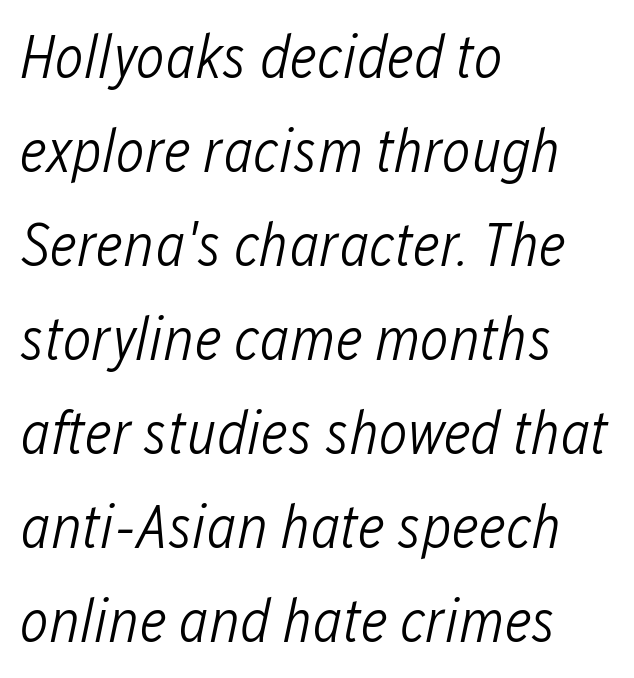
The image shows 61 px light, condensed type, italic (leaning right); set left-aligned, normal line spacing (1.54x), normal letter spacing, not underlined; low stroke contrast and a medium x-height.
